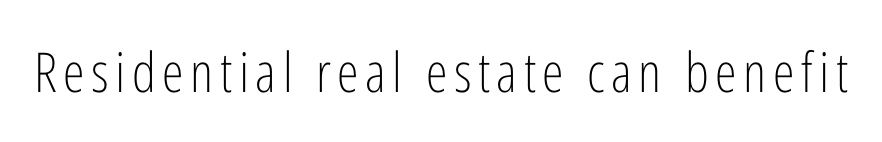
Letters have the restrained weight of plain body copy at most. When letters stand straight like this, we call the style roman or upright. The face used here is a sans, in the tradition of grotesques and geometrics. Glance below the letters and you will spot only blank space. This sample has the flowing, uneven cadence of proportional lettering.
